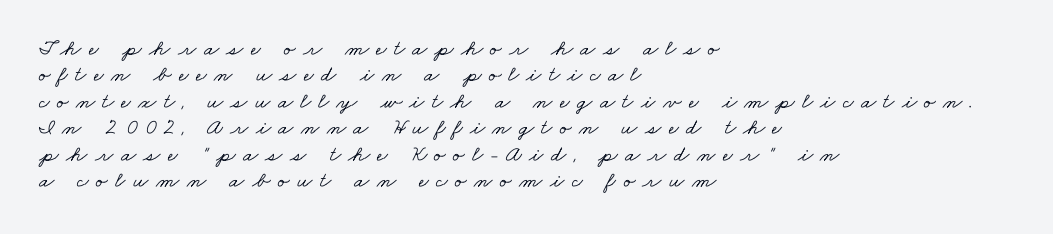
Q: Is the text underlined? A: No.
Q: How is the paragraph aligned? A: Left-aligned.
Q: Is the spacing between letters normal or unusually wide? A: Unusually wide.
